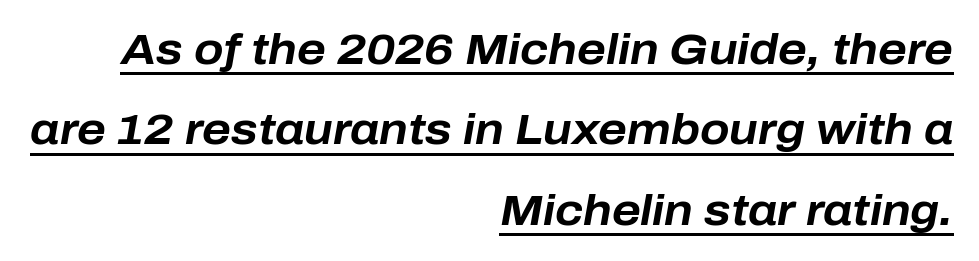
The image shows 43 px bold type, italic (leaning right); set right-aligned, line spacing 1.87x, normal letter spacing, underlined; low stroke contrast and a medium x-height.
